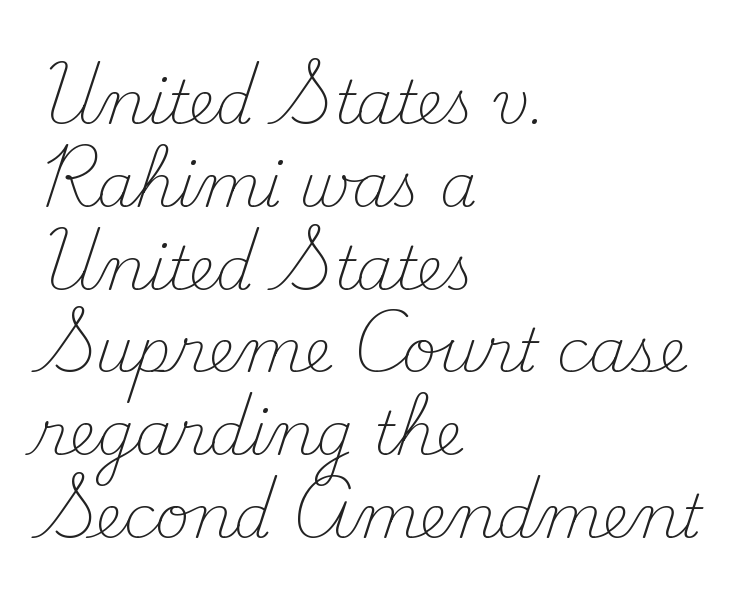
{"serif": "yes", "bold": "no", "weight": "light", "width": "normal", "stroke_contrast": "medium", "x_height": "small", "monospaced": "no", "underline": "no", "align": "left", "line_spacing": "normal", "line_spacing_ratio": 1.38, "letter_spacing": "normal", "letter_spacing_em": 0.0, "glyph_px": 60}
